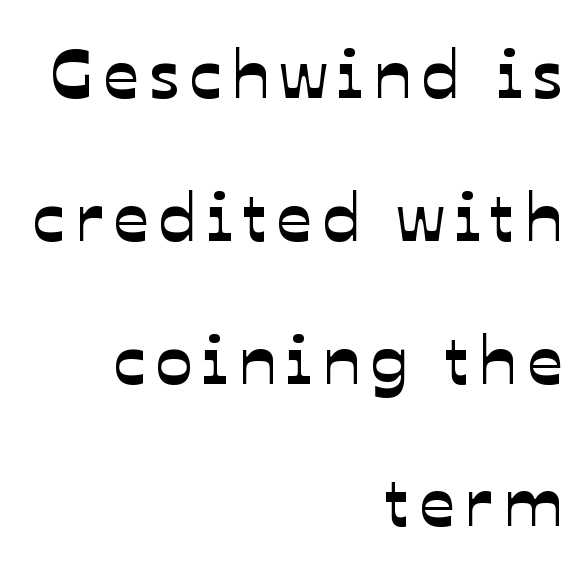
A student would call this right alignment; a typographer would say flush right, rag left. Underline: absent. Does the leading feel generous? Absolutely, it's lavish. I'd call this a sans setting — the letters go barefoot. Character widths vary here, with narrow letters taking less room than wide ones.
